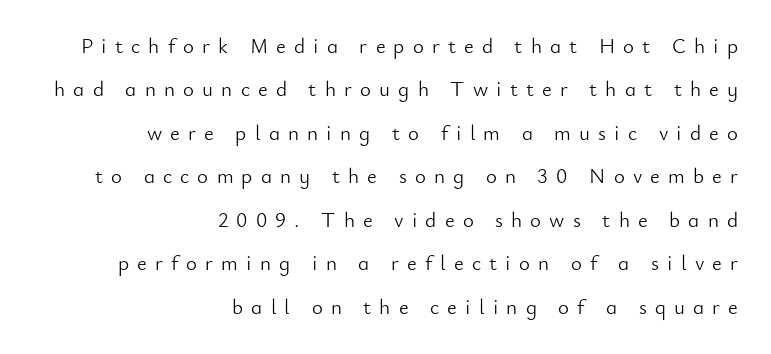
Q: Is the text bold? A: No.
Q: Is the text italic (slanted)? A: No, it is upright.
Q: Is the text underlined? A: No.
Q: How is the paragraph aligned? A: Right-aligned.
Q: Is the spacing between letters normal or unusually wide? A: Unusually wide.
Q: Is the spacing between lines tight, normal or loose? A: Loose.
